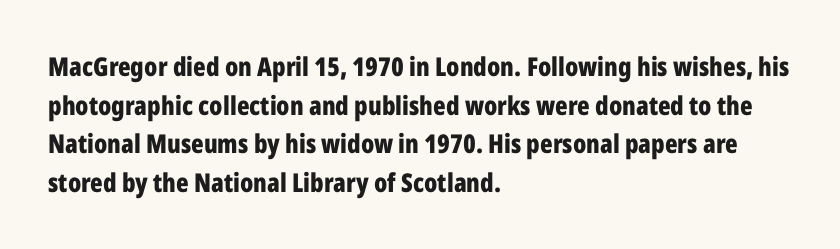
{"italic": "no", "bold": "yes", "underline": "no", "align": "left", "line_spacing": "normal", "line_spacing_ratio": 1.49, "letter_spacing": "normal", "letter_spacing_em": 0.0, "glyph_px": 26}
